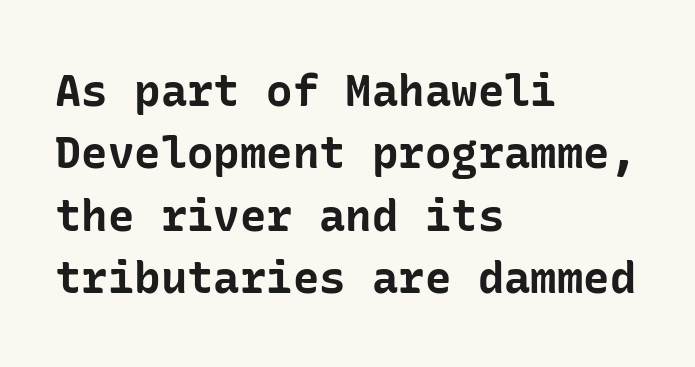
{"serif": "no", "italic": "no", "bold": "yes", "weight": "bold", "width": "normal", "stroke_contrast": "low", "x_height": "medium", "underline": "no", "align": "left", "line_spacing": "normal", "line_spacing_ratio": 1.42, "letter_spacing": "normal", "letter_spacing_em": 0.0, "glyph_px": 44}
